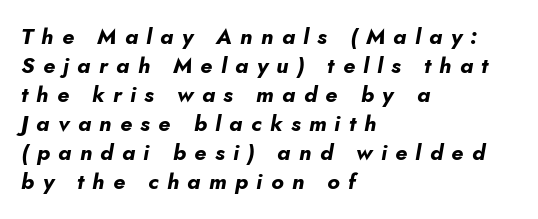
Q: Is the text bold? A: Yes.
Q: Is the text italic (slanted)? A: Yes, it leans right by about 10 degrees.
Q: Is the text underlined? A: No.
Q: How is the paragraph aligned? A: Left-aligned.
Q: Is the spacing between letters normal or unusually wide? A: Unusually wide.
Q: Is the spacing between lines tight, normal or loose? A: Normal.
